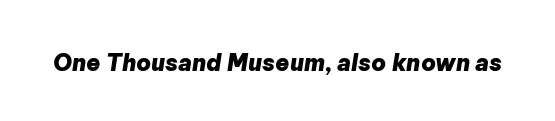
Q: Is the text bold? A: Yes.
Q: Is the text italic (slanted)? A: Yes, it leans right by about 9 degrees.
Q: Is the text underlined? A: No.
Q: Is the spacing between letters normal or unusually wide? A: Normal.
